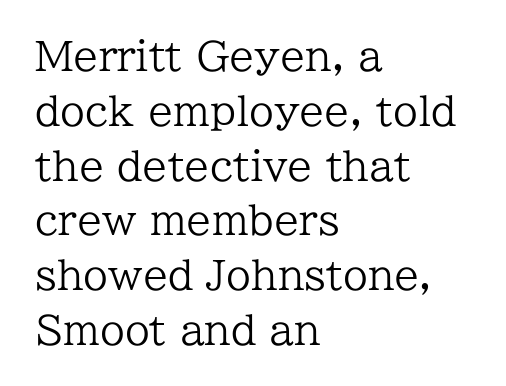
Q: Is the text bold? A: No.
Q: Is the text italic (slanted)? A: No, it is upright.
Q: Is the typeface a serif or a sans-serif typeface? A: Serif.
Q: Is the text underlined? A: No.
Q: How is the paragraph aligned? A: Left-aligned.
Q: Is the spacing between letters normal or unusually wide? A: Normal.
Q: Is the spacing between lines tight, normal or loose? A: Normal.
Q: Width (condensed, normal, or wide)? A: Normal.
Q: Stroke contrast? A: Low.
Q: x-height? A: Medium.
Q: Monospaced? A: No.
